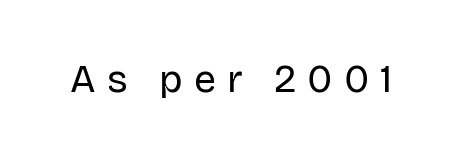
The image shows 39 px regular-weight sans-serif type, upright; set unusually wide letter spacing (+0.28 em), not underlined; low stroke contrast and a large x-height.
